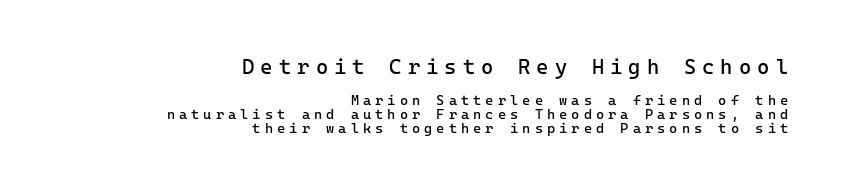
{"italic": "no", "bold": "no", "underline": "no", "align": "right", "line_spacing": "tight", "line_spacing_ratio": 1.01, "letter_spacing": "wide", "letter_spacing_em": 0.29, "larger_block": "first", "size_ratio": 1.5, "glyph_px": 21}
